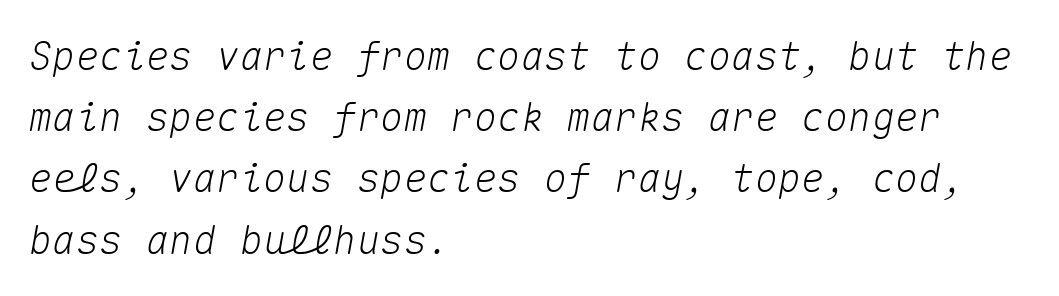
Q: Is the text italic (slanted)? A: Yes, it leans right by about 10 degrees.
Q: Is the text underlined? A: No.
Q: How is the paragraph aligned? A: Left-aligned.
Q: Is the spacing between letters normal or unusually wide? A: Normal.
Q: Is the spacing between lines tight, normal or loose? A: Normal.
Q: Width (condensed, normal, or wide)? A: Normal.
Q: Stroke contrast? A: Medium.
Q: x-height? A: Medium.
Q: Monospaced? A: Yes.
